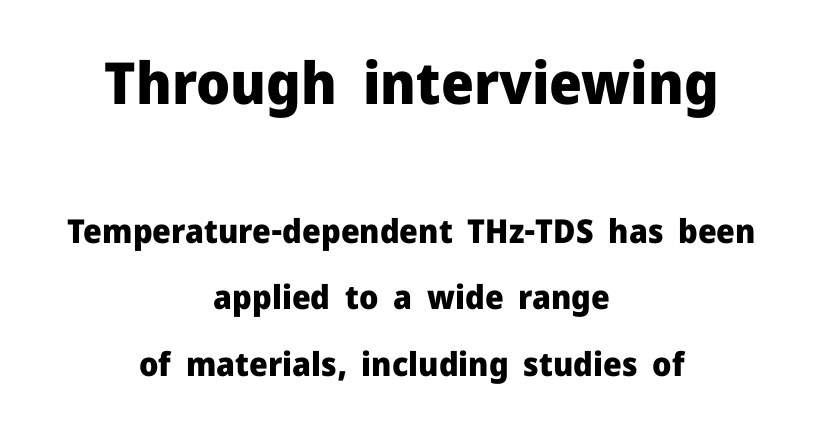
Size contrast runs from large at the top to small at the bottom. Nothing sits at the stroke ends, so this counts as sans-serif. This sample has the flowing, uneven cadence of proportional lettering. The face used here is rendered with its standard letterfit.
